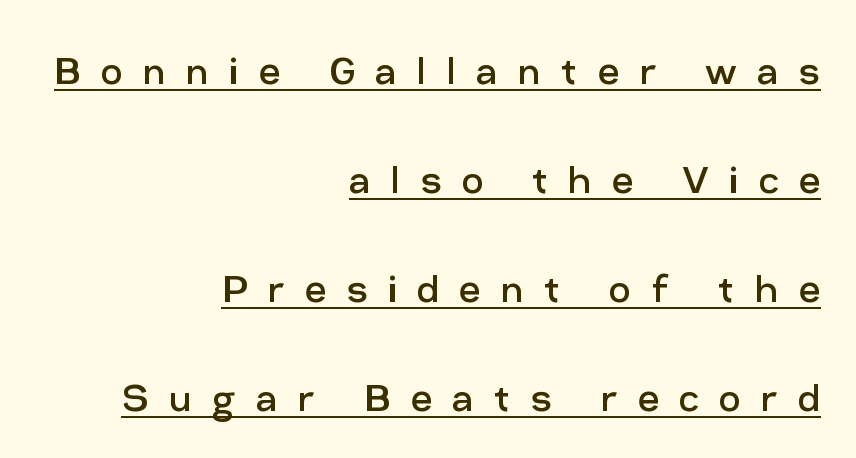
Q: Is the text bold? A: No.
Q: Is the text italic (slanted)? A: No, it is upright.
Q: Is the typeface a serif or a sans-serif typeface? A: Sans-serif.
Q: Is the text underlined? A: Yes.
Q: How is the paragraph aligned? A: Right-aligned.
Q: Is the spacing between letters normal or unusually wide? A: Unusually wide.
Q: Is the spacing between lines tight, normal or loose? A: Loose.
Q: Width (condensed, normal, or wide)? A: Normal.
Q: Stroke contrast? A: Low.
Q: x-height? A: Medium.
Q: Monospaced? A: No.
